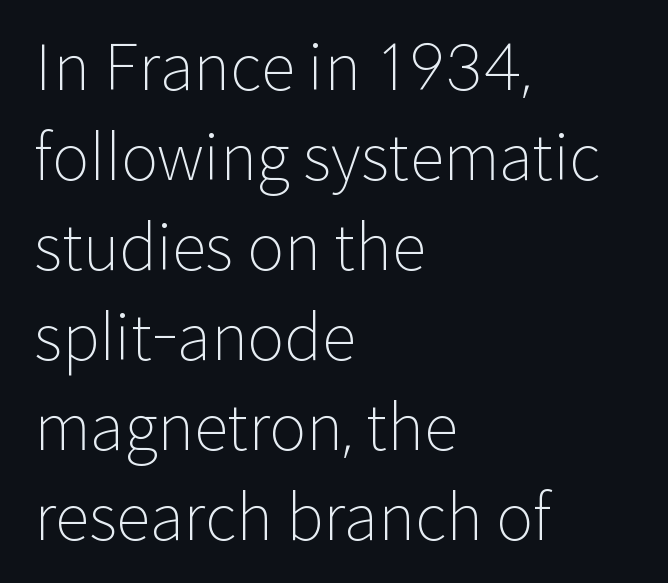
Q: Is the text bold? A: No.
Q: Is the text italic (slanted)? A: No, it is upright.
Q: Is the typeface a serif or a sans-serif typeface? A: Sans-serif.
Q: Is the text underlined? A: No.
Q: How is the paragraph aligned? A: Left-aligned.
Q: Is the spacing between letters normal or unusually wide? A: Normal.
Q: Is the spacing between lines tight, normal or loose? A: Normal.
Q: Width (condensed, normal, or wide)? A: Normal.
Q: Stroke contrast? A: Low.
Q: x-height? A: Medium.
Q: Monospaced? A: No.
